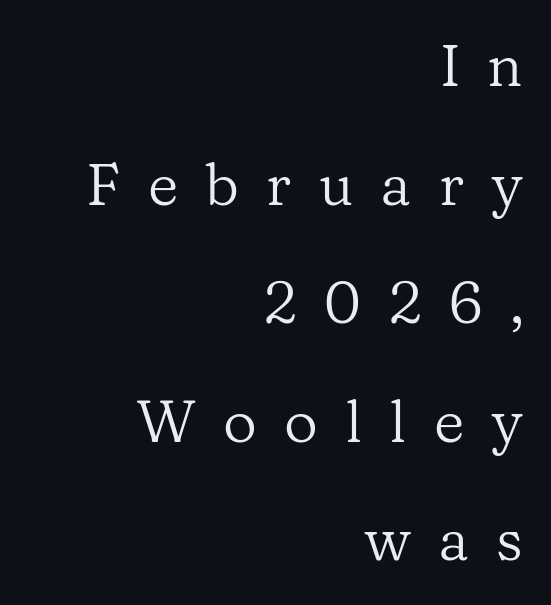
Q: Is the text bold? A: No.
Q: Is the text italic (slanted)? A: No, it is upright.
Q: Is the typeface a serif or a sans-serif typeface? A: Serif.
Q: Is the text underlined? A: No.
Q: How is the paragraph aligned? A: Right-aligned.
Q: Is the spacing between letters normal or unusually wide? A: Unusually wide.
Q: Is the spacing between lines tight, normal or loose? A: Loose.
Q: Width (condensed, normal, or wide)? A: Normal.
Q: Stroke contrast? A: Low.
Q: x-height? A: Medium.
Q: Monospaced? A: No.
